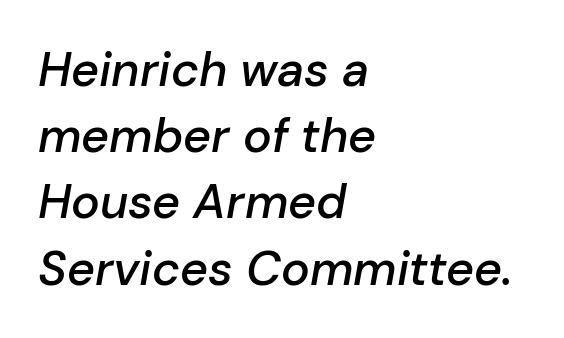
Q: Is the text bold? A: Semi-bold.
Q: Is the text italic (slanted)? A: Yes, it leans right by about 10 degrees.
Q: Is the text underlined? A: No.
Q: How is the paragraph aligned? A: Left-aligned.
Q: Is the spacing between letters normal or unusually wide? A: Normal.
Q: Is the spacing between lines tight, normal or loose? A: Normal.
Q: Width (condensed, normal, or wide)? A: Normal.
Q: Stroke contrast? A: Low.
Q: x-height? A: Medium.
Q: Monospaced? A: No.
